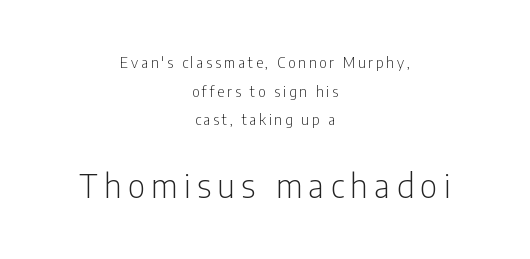
{"serif": "no", "italic": "no", "bold": "no", "weight": "light", "width": "condensed", "stroke_contrast": "low", "x_height": "medium", "monospaced": "no", "underline": "no", "align": "center", "line_spacing": "loose", "line_spacing_ratio": 2.05, "letter_spacing": "wide", "letter_spacing_em": 0.2, "larger_block": "second", "size_ratio": 2.29, "glyph_px": 32}
